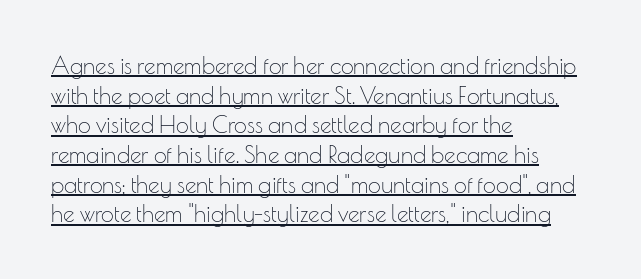
Q: Is the text bold? A: No.
Q: Is the text italic (slanted)? A: No, it is upright.
Q: Is the text underlined? A: Yes.
Q: How is the paragraph aligned? A: Left-aligned.
Q: Is the spacing between letters normal or unusually wide? A: Normal.
Q: Is the spacing between lines tight, normal or loose? A: Normal.
